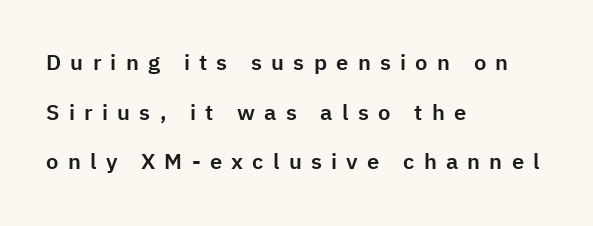
Q: Is the text italic (slanted)? A: No, it is upright.
Q: Is the text underlined? A: No.
Q: How is the paragraph aligned? A: Left-aligned.
Q: Is the spacing between letters normal or unusually wide? A: Unusually wide.
Q: Is the spacing between lines tight, normal or loose? A: Loose.
